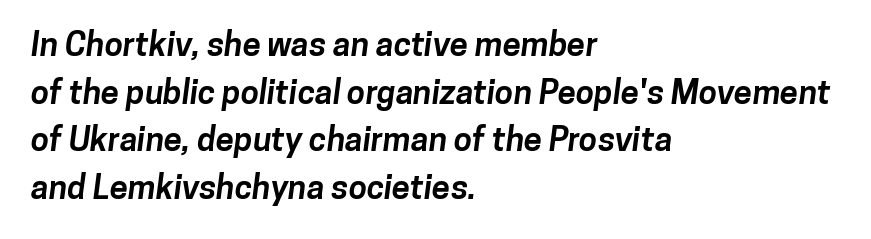
Q: Is the text bold? A: Yes.
Q: Is the typeface a serif or a sans-serif typeface? A: Sans-serif.
Q: Is the text underlined? A: No.
Q: How is the paragraph aligned? A: Left-aligned.
Q: Is the spacing between letters normal or unusually wide? A: Normal.
Q: Is the spacing between lines tight, normal or loose? A: Normal.
Q: Width (condensed, normal, or wide)? A: Normal.
Q: Stroke contrast? A: Low.
Q: x-height? A: Medium.
Q: Monospaced? A: No.
